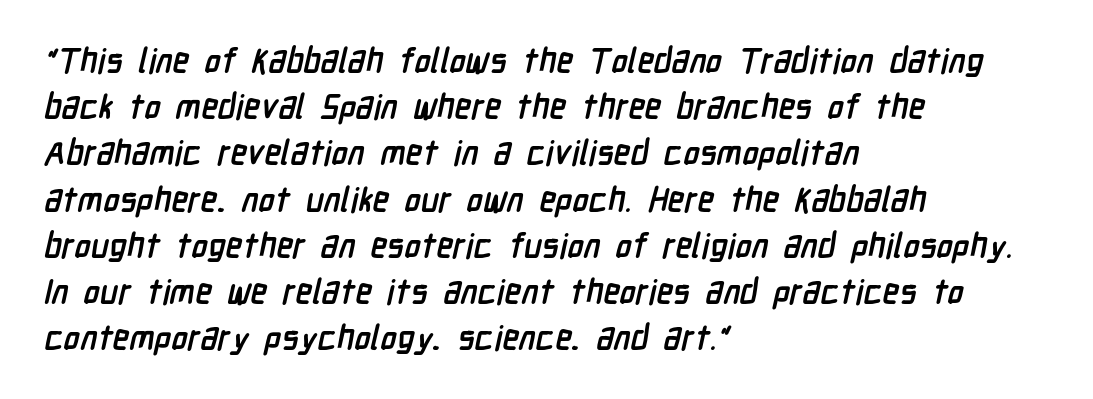
The image shows 34 px semibold, condensed sans-serif type; set left-aligned, normal line spacing (1.36x), normal letter spacing, not underlined; low stroke contrast and a medium x-height.
